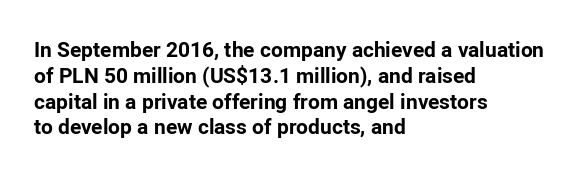
The image shows 21 px bold type, upright; set left-aligned, line spacing 1.23x, normal letter spacing, not underlined.
